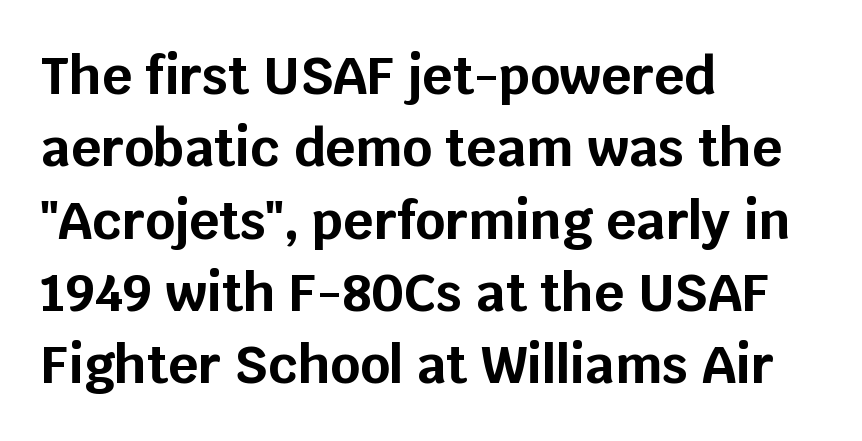
The designer went with a sans here, leaving each stem footless. The letters are bold, with thick, heavy strokes. Reading down the block, your eye returns to a fixed left position each line. Look at the tracking — it's just the regular setting, nothing added.
